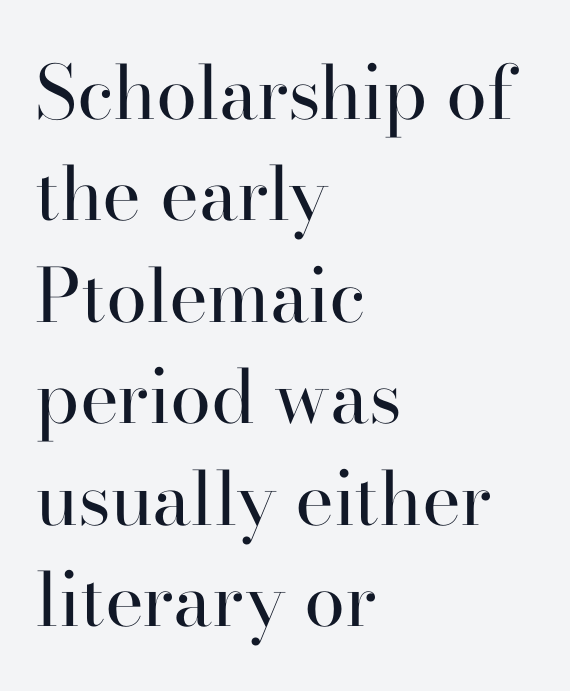
The image shows 74 px regular-weight serif type, upright; set left-aligned, normal line spacing (1.37x), normal letter spacing, not underlined; high stroke contrast and a small x-height.
